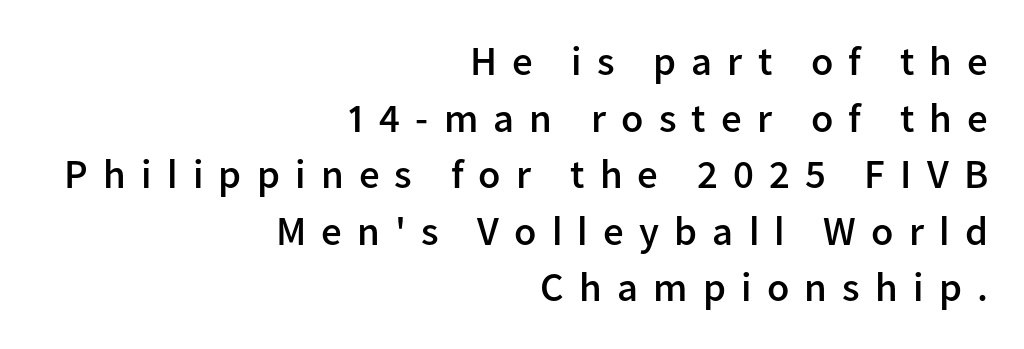
Q: Is the text bold? A: Semi-bold.
Q: Is the text italic (slanted)? A: No, it is upright.
Q: Is the typeface a serif or a sans-serif typeface? A: Sans-serif.
Q: Is the text underlined? A: No.
Q: How is the paragraph aligned? A: Right-aligned.
Q: Is the spacing between letters normal or unusually wide? A: Unusually wide.
Q: Is the spacing between lines tight, normal or loose? A: Normal.
Q: Width (condensed, normal, or wide)? A: Normal.
Q: Stroke contrast? A: Low.
Q: x-height? A: Medium.
Q: Monospaced? A: No.
